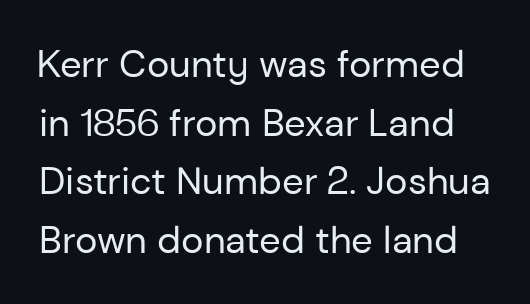
{"serif": "no", "italic": "no", "bold": "no", "weight": "regular", "width": "normal", "stroke_contrast": "low", "x_height": "medium", "monospaced": "no", "underline": "no", "line_spacing": "normal", "line_spacing_ratio": 1.54, "letter_spacing": "normal", "letter_spacing_em": 0.0, "glyph_px": 38}
